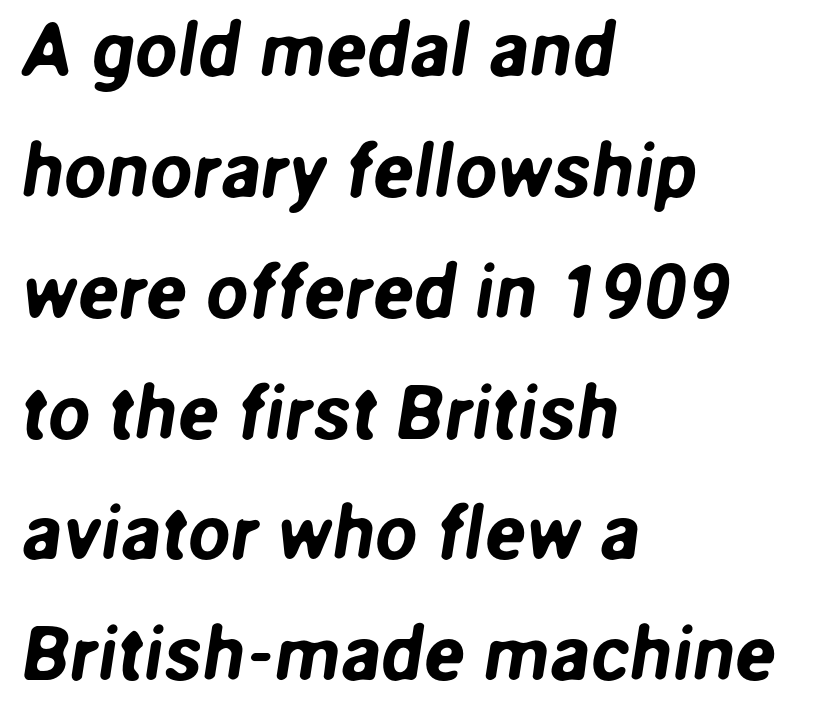
{"serif": "no", "width": "normal", "stroke_contrast": "low", "x_height": "medium", "monospaced": "no", "underline": "no", "align": "left", "line_spacing": "normal", "line_spacing_ratio": 1.59, "letter_spacing": "normal", "letter_spacing_em": 0.0, "glyph_px": 76}
